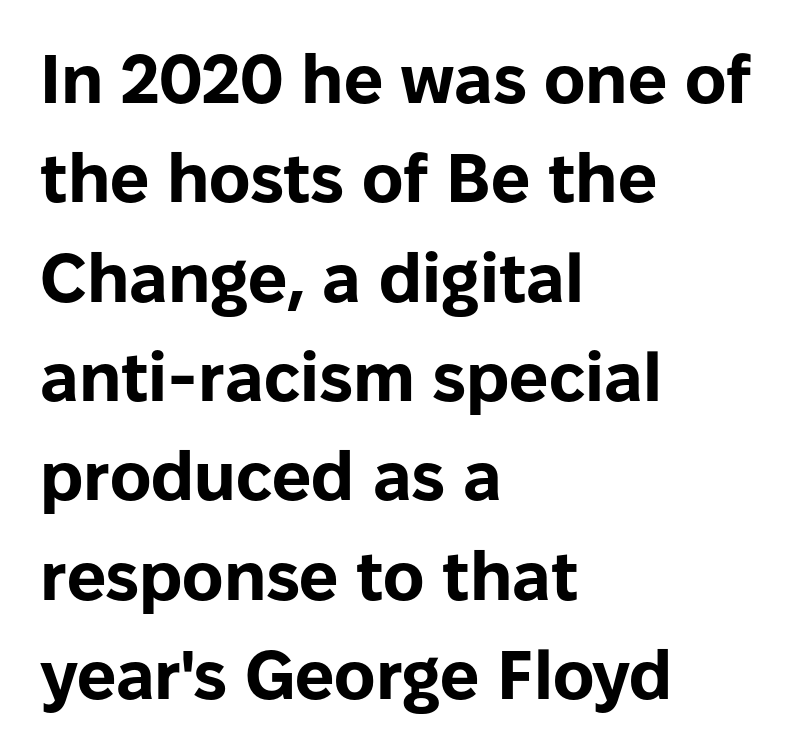
The image shows 69 px bold sans-serif type, upright; set left-aligned, normal line spacing (1.44x), normal letter spacing, not underlined; low stroke contrast and a medium x-height.
